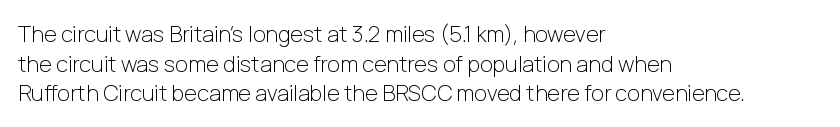
Unmarked baselines from the first word to the last. The designer left line spacing at the default. The rendering anchors every line to the left-hand side. The gaps between neighbouring characters are ordinary and unremarkable. The type sits square on the baseline with zero lean.
